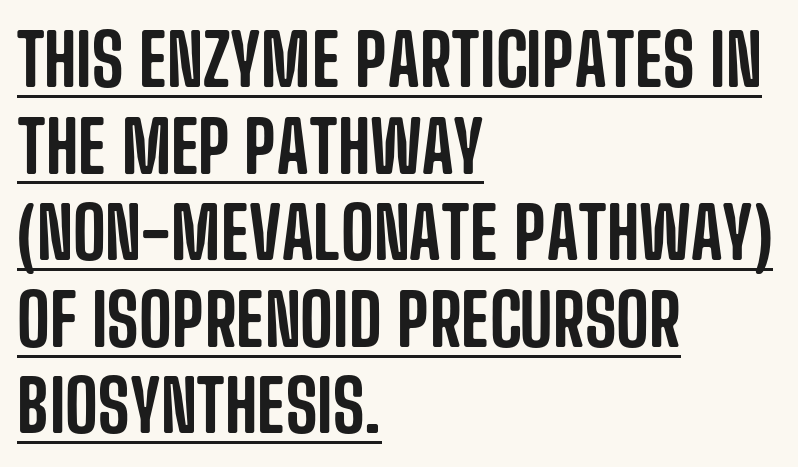
The image shows 71 px condensed sans-serif type, upright; set left-aligned, line spacing 1.22x, normal letter spacing, underlined; low stroke contrast and a large x-height.
